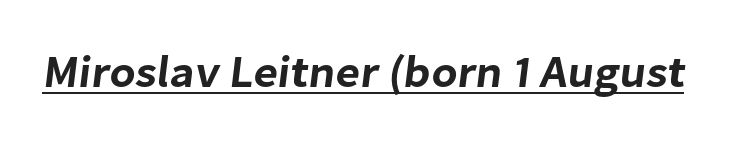
Q: Is the typeface a serif or a sans-serif typeface? A: Sans-serif.
Q: Is the text underlined? A: Yes.
Q: Is the spacing between letters normal or unusually wide? A: Normal.
Q: Width (condensed, normal, or wide)? A: Normal.
Q: Stroke contrast? A: Low.
Q: x-height? A: Medium.
Q: Monospaced? A: No.
